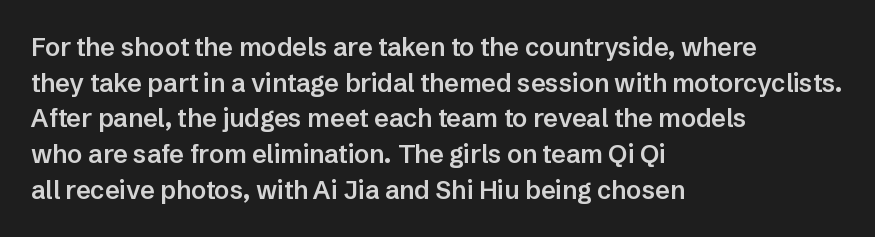
Q: Is the text bold? A: Semi-bold.
Q: Is the text italic (slanted)? A: No, it is upright.
Q: Is the text underlined? A: No.
Q: How is the paragraph aligned? A: Left-aligned.
Q: Is the spacing between letters normal or unusually wide? A: Normal.
Q: Is the spacing between lines tight, normal or loose? A: Normal.
